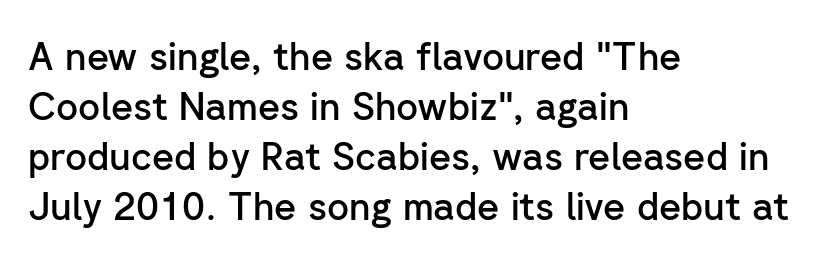
Compared with typical paragraphs, the rows here are spaced about the same. The string is rendered with underlining switched off. Between one letter and the next there's only the usual sliver of space. It's the straight-up-and-down kind of type. Heft: intermediate — a semibold.
